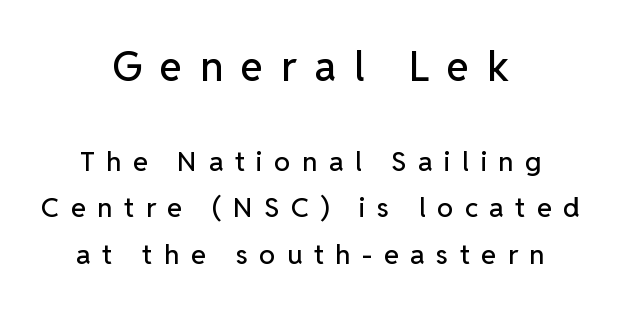
Q: Is the text italic (slanted)? A: No, it is upright.
Q: Is the typeface a serif or a sans-serif typeface? A: Sans-serif.
Q: Is the text underlined? A: No.
Q: How is the paragraph aligned? A: Centered.
Q: Is the spacing between letters normal or unusually wide? A: Unusually wide.
Q: Which block of text is set in a larger size, the first (top) or the second (bottom)? A: The first (top) one.
Q: Width (condensed, normal, or wide)? A: Normal.
Q: Stroke contrast? A: Low.
Q: x-height? A: Medium.
Q: Monospaced? A: No.
